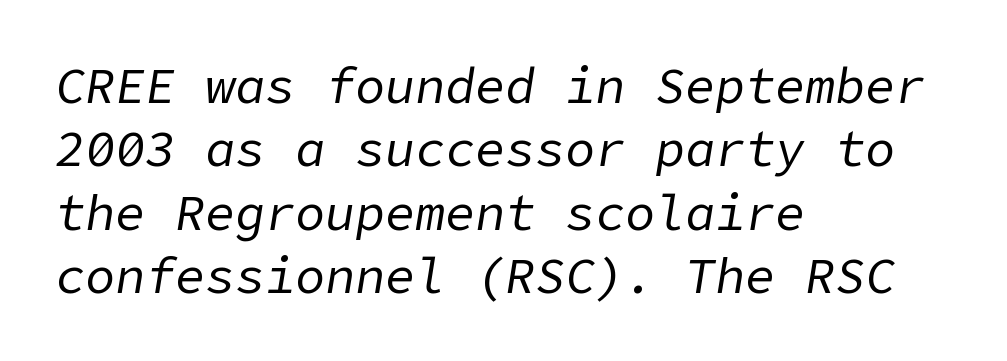
{"italic": "yes", "lean": "right", "slant_degrees": 9, "bold": "no", "weight": "regular", "width": "normal", "stroke_contrast": "low", "x_height": "medium", "underline": "no", "align": "left", "line_spacing": "normal", "line_spacing_ratio": 1.27, "letter_spacing": "normal", "letter_spacing_em": 0.0, "glyph_px": 50}
